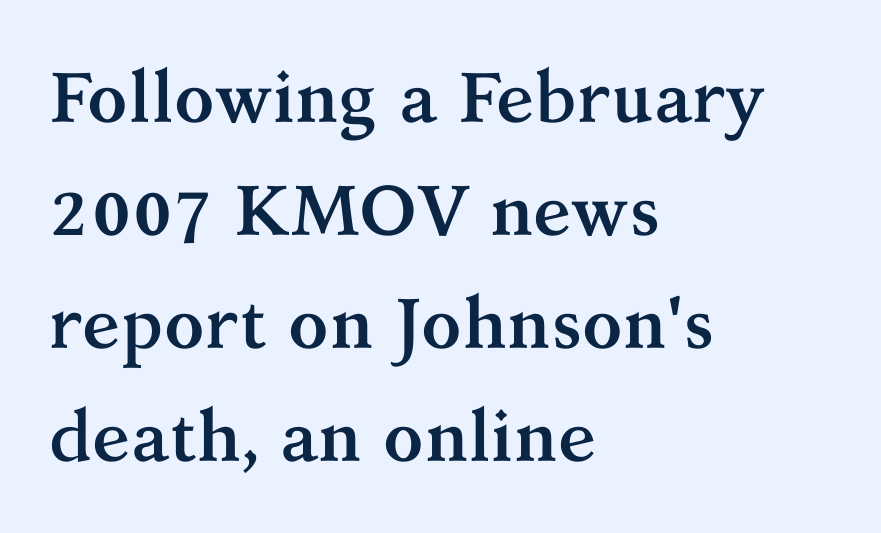
{"serif": "yes", "italic": "no", "bold": "yes", "weight": "semibold", "width": "normal", "stroke_contrast": "medium", "x_height": "medium", "monospaced": "no", "underline": "no", "align": "left", "line_spacing": "normal", "line_spacing_ratio": 1.59, "letter_spacing": "normal", "letter_spacing_em": 0.0, "glyph_px": 71}
